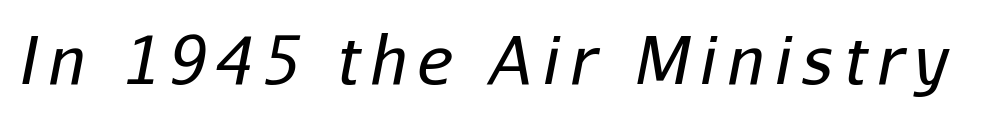
The image shows 66 px regular-weight type, italic (leaning right); set not underlined; low stroke contrast and a medium x-height.
